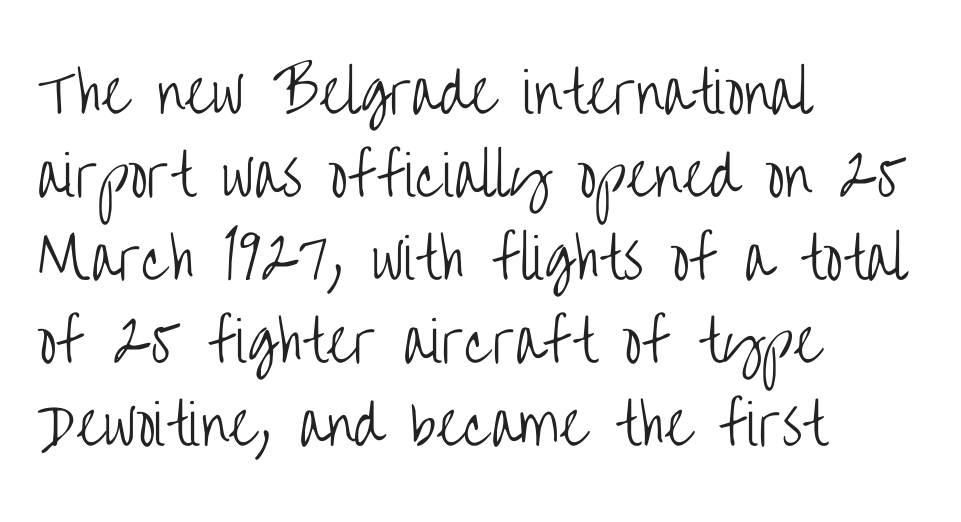
The image shows 55 px light, condensed sans-serif type, upright; set left-aligned, normal line spacing (1.51x), normal letter spacing, not underlined; low stroke contrast and a large x-height.
